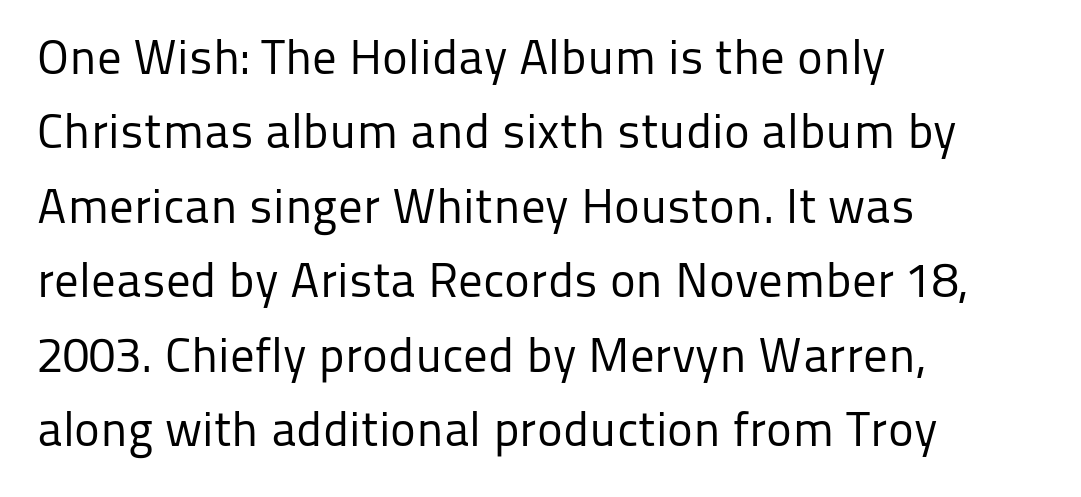
{"serif": "no", "italic": "no", "bold": "no", "weight": "regular", "width": "normal", "stroke_contrast": "low", "x_height": "medium", "monospaced": "no", "underline": "no", "align": "left", "line_spacing": "normal", "line_spacing_ratio": 1.52, "letter_spacing": "normal", "letter_spacing_em": 0.0, "glyph_px": 49}
